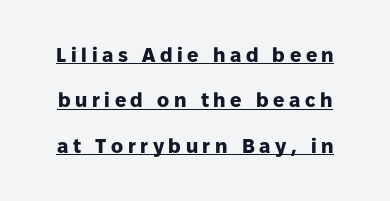
Q: Is the text bold? A: Yes.
Q: Is the text italic (slanted)? A: No, it is upright.
Q: Is the text underlined? A: Yes.
Q: Is the spacing between letters normal or unusually wide? A: Unusually wide.
Q: Is the spacing between lines tight, normal or loose? A: Loose.
